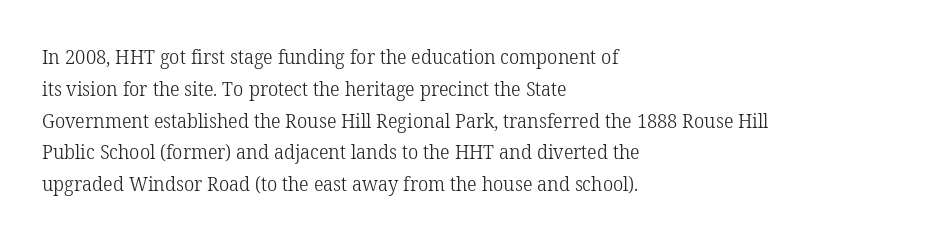
Q: Is the text bold? A: No.
Q: Is the text italic (slanted)? A: No, it is upright.
Q: Is the text underlined? A: No.
Q: How is the paragraph aligned? A: Left-aligned.
Q: Is the spacing between letters normal or unusually wide? A: Normal.
Q: Is the spacing between lines tight, normal or loose? A: Normal.
